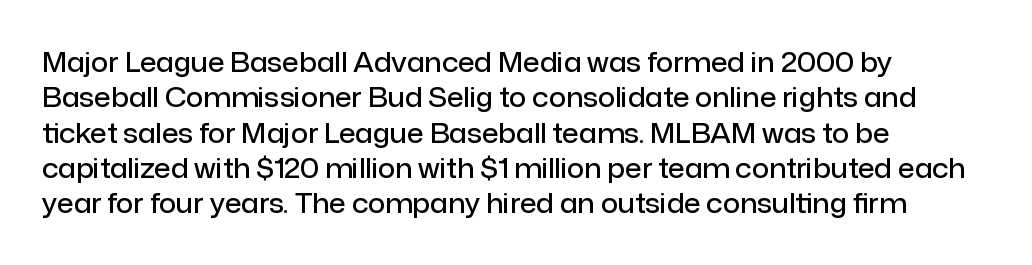
{"italic": "no", "bold": "semi", "underline": "no", "align": "left", "line_spacing": "normal", "line_spacing_ratio": 1.31, "letter_spacing": "normal", "letter_spacing_em": 0.0, "glyph_px": 27}
